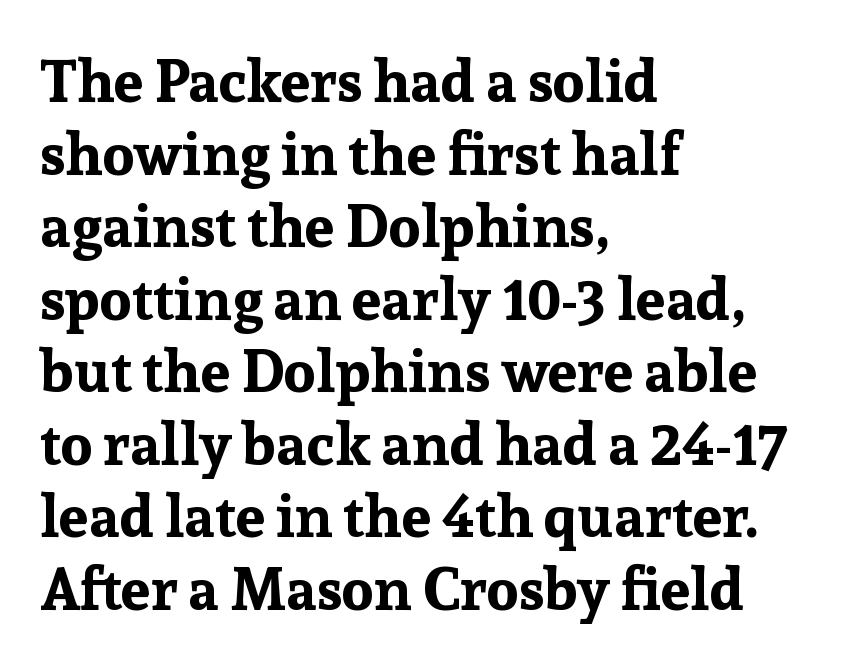
The image shows 59 px bold serif type, upright; set left-aligned, line spacing 1.23x, normal letter spacing, not underlined; low stroke contrast and a medium x-height.
